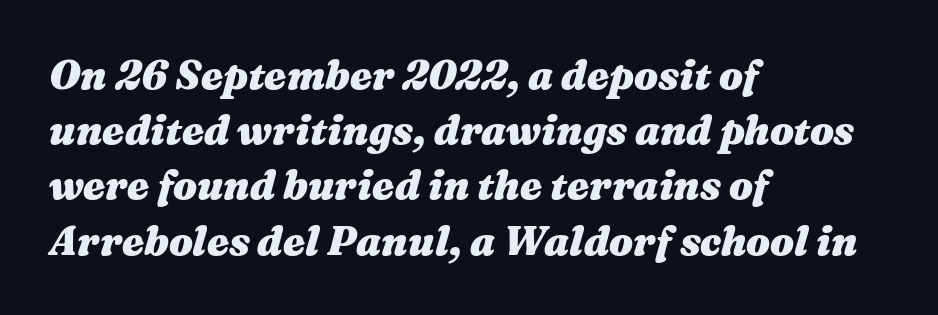
The passage shown is not underscored anywhere. All the whitespace from short lines collects on the right. If you measured baseline to baseline, you'd find a middling distance. Looks like regular typesetting: each glyph gets only the width it needs. An italicized treatment has been applied to the whole sample. Nothing unusual about the tracking: characters are spaced as the font intends.
